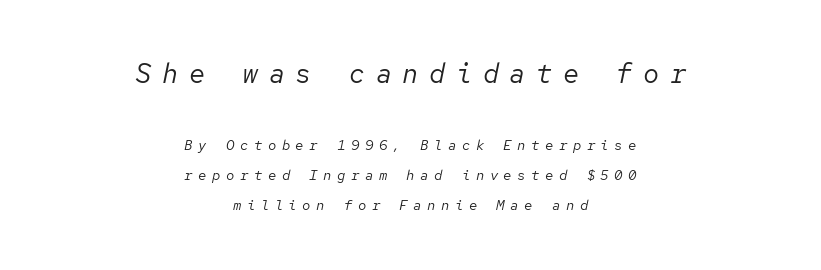
{"italic": "yes", "lean": "right", "slant_degrees": 12, "bold": "no", "underline": "no", "align": "center", "line_spacing": "loose", "line_spacing_ratio": 2.15, "letter_spacing": "wide", "letter_spacing_em": 0.39, "larger_block": "first", "size_ratio": 1.93, "glyph_px": 27}
